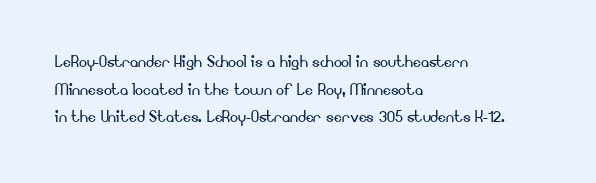
The image shows 20 px text type, upright; set left-aligned, normal line spacing (1.38x), normal letter spacing, not underlined.
